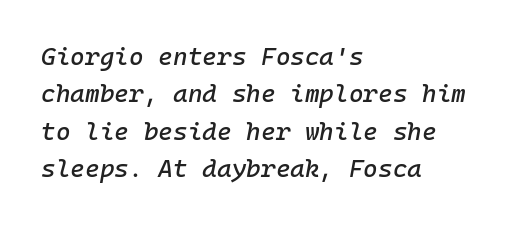
The image shows 25 px text type, italic (leaning right); set left-aligned, normal line spacing (1.5x), normal letter spacing, not underlined.
